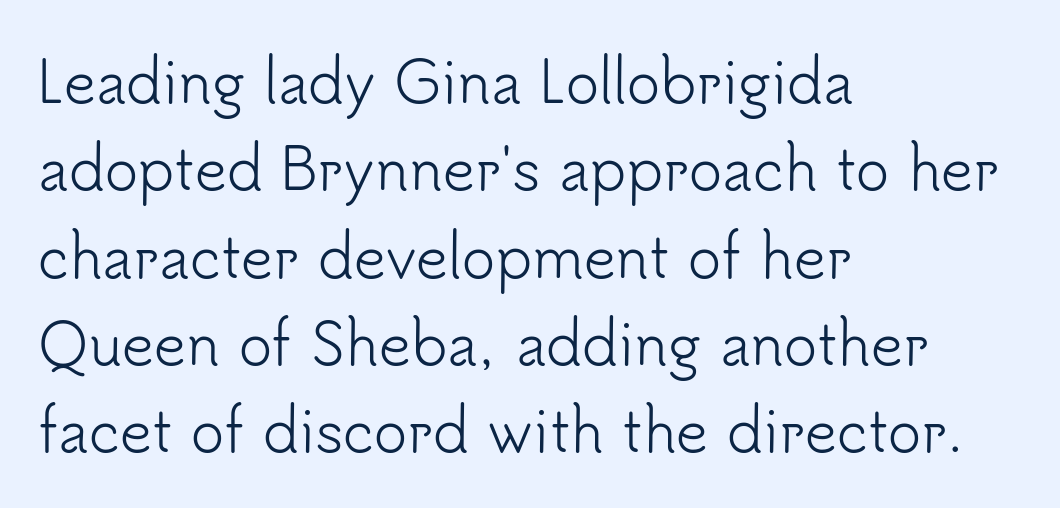
Q: Is the text bold? A: No.
Q: Is the text italic (slanted)? A: No, it is upright.
Q: Is the typeface a serif or a sans-serif typeface? A: Sans-serif.
Q: Is the text underlined? A: No.
Q: How is the paragraph aligned? A: Left-aligned.
Q: Is the spacing between letters normal or unusually wide? A: Normal.
Q: Is the spacing between lines tight, normal or loose? A: Normal.
Q: Width (condensed, normal, or wide)? A: Normal.
Q: Stroke contrast? A: Low.
Q: x-height? A: Small.
Q: Monospaced? A: No.
